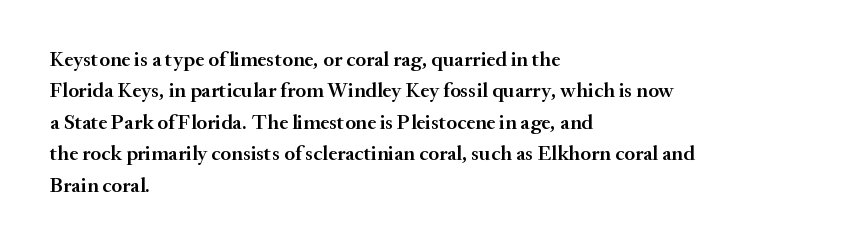
{"italic": "no", "bold": "semi", "underline": "no", "align": "left", "line_spacing": "normal", "line_spacing_ratio": 1.5, "letter_spacing": "normal", "letter_spacing_em": 0.0, "glyph_px": 21}
